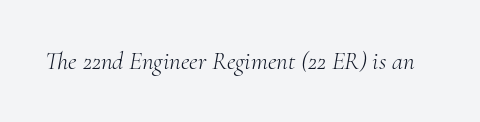
{"italic": "yes", "lean": "right", "slant_degrees": 10, "bold": "no", "underline": "no", "letter_spacing": "normal", "letter_spacing_em": 0.0, "glyph_px": 25}
